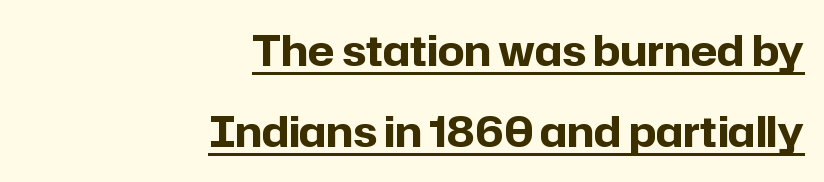
Q: Is the text bold? A: Yes.
Q: Is the text italic (slanted)? A: No, it is upright.
Q: Is the typeface a serif or a sans-serif typeface? A: Sans-serif.
Q: Is the text underlined? A: Yes.
Q: How is the paragraph aligned? A: Right-aligned.
Q: Is the spacing between letters normal or unusually wide? A: Normal.
Q: Is the spacing between lines tight, normal or loose? A: Loose.
Q: Width (condensed, normal, or wide)? A: Normal.
Q: Stroke contrast? A: Low.
Q: x-height? A: Medium.
Q: Monospaced? A: No.
